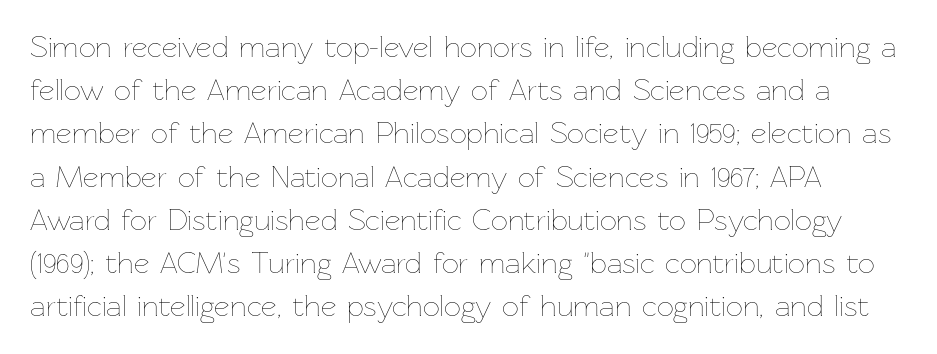
{"italic": "no", "bold": "no", "weight": "thin", "width": "normal", "stroke_contrast": "low", "x_height": "medium", "monospaced": "no", "underline": "no", "line_spacing": "normal", "line_spacing_ratio": 1.44, "letter_spacing": "normal", "letter_spacing_em": 0.0, "glyph_px": 30}
